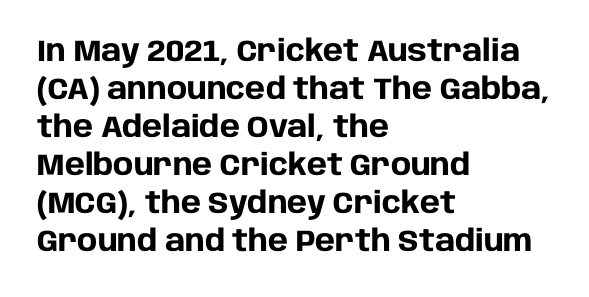
Q: Is the text bold? A: Yes.
Q: Is the text italic (slanted)? A: No, it is upright.
Q: Is the typeface a serif or a sans-serif typeface? A: Sans-serif.
Q: Is the text underlined? A: No.
Q: How is the paragraph aligned? A: Left-aligned.
Q: Is the spacing between letters normal or unusually wide? A: Normal.
Q: Is the spacing between lines tight, normal or loose? A: Normal.
Q: Width (condensed, normal, or wide)? A: Normal.
Q: Stroke contrast? A: Low.
Q: x-height? A: Large.
Q: Monospaced? A: No.
